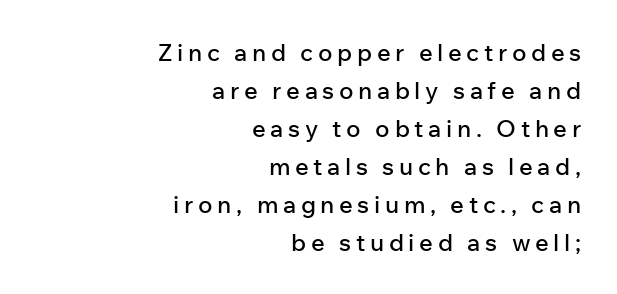
The image shows 24 px text type, upright; set right-aligned, normal line spacing (1.58x), not underlined.
